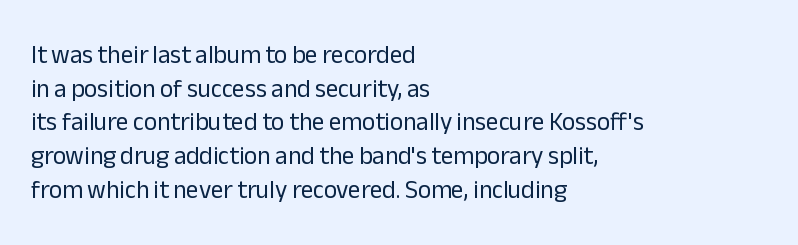
Q: Is the text bold? A: No.
Q: Is the text italic (slanted)? A: No, it is upright.
Q: Is the text underlined? A: No.
Q: How is the paragraph aligned? A: Left-aligned.
Q: Is the spacing between letters normal or unusually wide? A: Normal.
Q: Is the spacing between lines tight, normal or loose? A: Normal.
